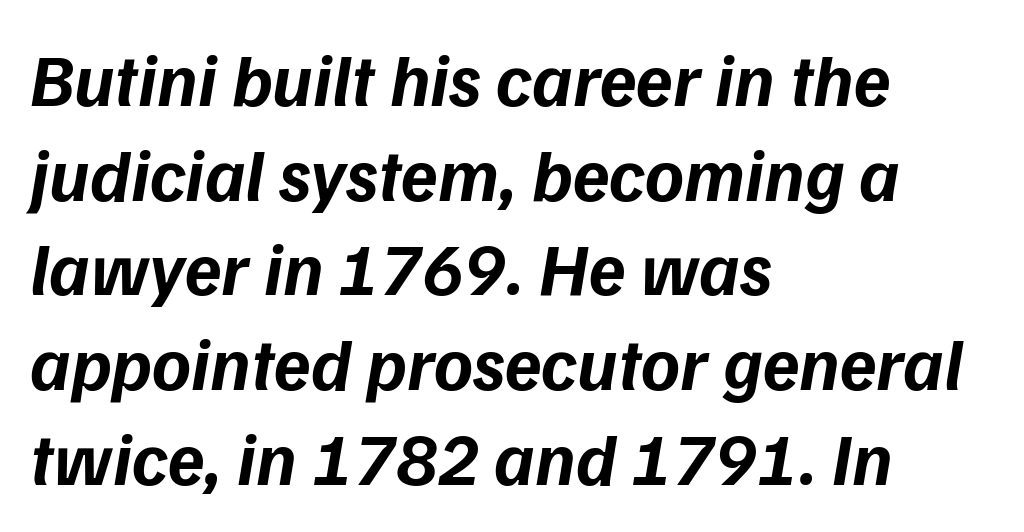
{"serif": "no", "bold": "yes", "weight": "bold", "width": "normal", "stroke_contrast": "low", "x_height": "medium", "monospaced": "no", "underline": "no", "align": "left", "line_spacing": "normal", "line_spacing_ratio": 1.28, "letter_spacing": "normal", "letter_spacing_em": 0.0, "glyph_px": 74}
